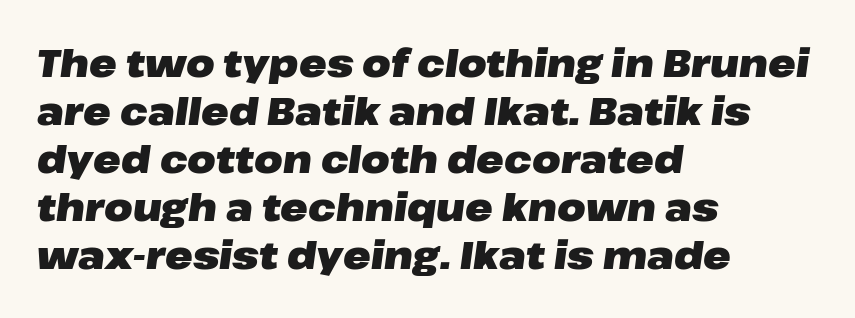
{"italic": "yes", "lean": "right", "slant_degrees": 8, "bold": "yes", "weight": "heavy", "width": "wide", "stroke_contrast": "low", "x_height": "medium", "monospaced": "no", "underline": "no", "align": "left", "line_spacing": "normal", "line_spacing_ratio": 1.3, "letter_spacing": "normal", "letter_spacing_em": 0.0, "glyph_px": 37}
